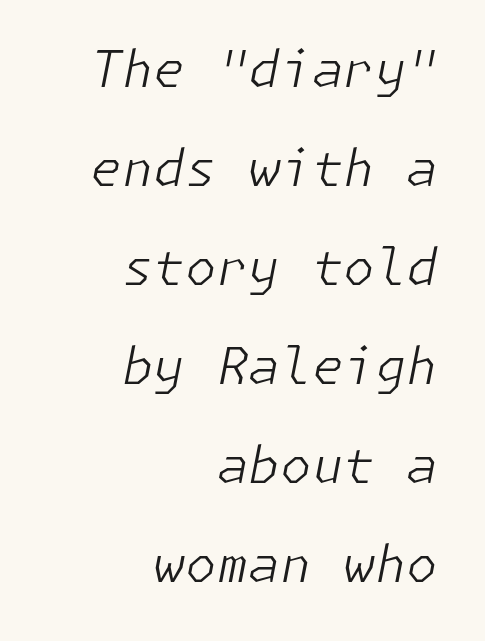
Q: Is the text bold? A: No.
Q: Is the text italic (slanted)? A: Yes, it leans right by about 11 degrees.
Q: Is the text underlined? A: No.
Q: How is the paragraph aligned? A: Right-aligned.
Q: Is the spacing between letters normal or unusually wide? A: Normal.
Q: Is the spacing between lines tight, normal or loose? A: Loose.
Q: Width (condensed, normal, or wide)? A: Normal.
Q: Stroke contrast? A: Low.
Q: x-height? A: Medium.
